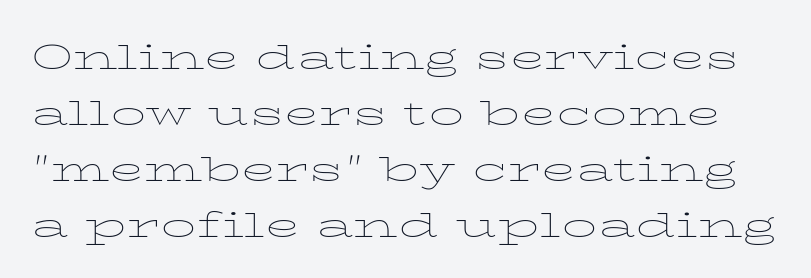
{"italic": "no", "bold": "no", "weight": "thin", "width": "wide", "stroke_contrast": "low", "x_height": "medium", "monospaced": "no", "underline": "no", "line_spacing_ratio": 1.22, "letter_spacing": "normal", "letter_spacing_em": 0.0, "glyph_px": 46}
